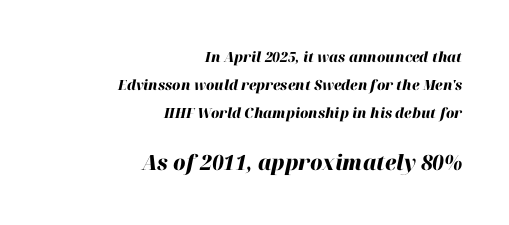
Q: Is the text bold? A: Yes.
Q: Is the text italic (slanted)? A: Yes, it leans right by about 12 degrees.
Q: Is the text underlined? A: No.
Q: How is the paragraph aligned? A: Right-aligned.
Q: Is the spacing between letters normal or unusually wide? A: Normal.
Q: Is the spacing between lines tight, normal or loose? A: Loose.
Q: Which block of text is set in a larger size, the first (top) or the second (bottom)? A: The second (bottom) one.
